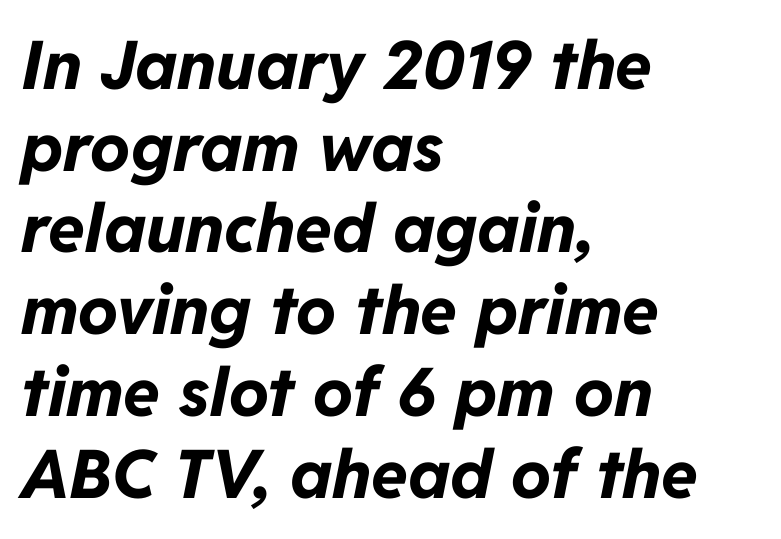
Q: Is the text bold? A: Yes.
Q: Is the text italic (slanted)? A: Yes, it leans right by about 11 degrees.
Q: Is the text underlined? A: No.
Q: How is the paragraph aligned? A: Left-aligned.
Q: Is the spacing between letters normal or unusually wide? A: Normal.
Q: Width (condensed, normal, or wide)? A: Normal.
Q: Stroke contrast? A: Low.
Q: x-height? A: Medium.
Q: Monospaced? A: No.
